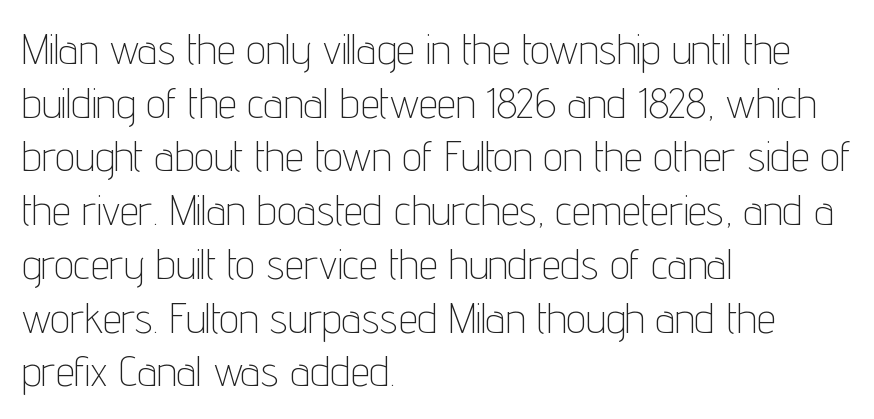
The image shows 43 px thin, condensed sans-serif type, upright; set left-aligned, normal line spacing (1.25x), normal letter spacing, not underlined; low stroke contrast and a medium x-height.
